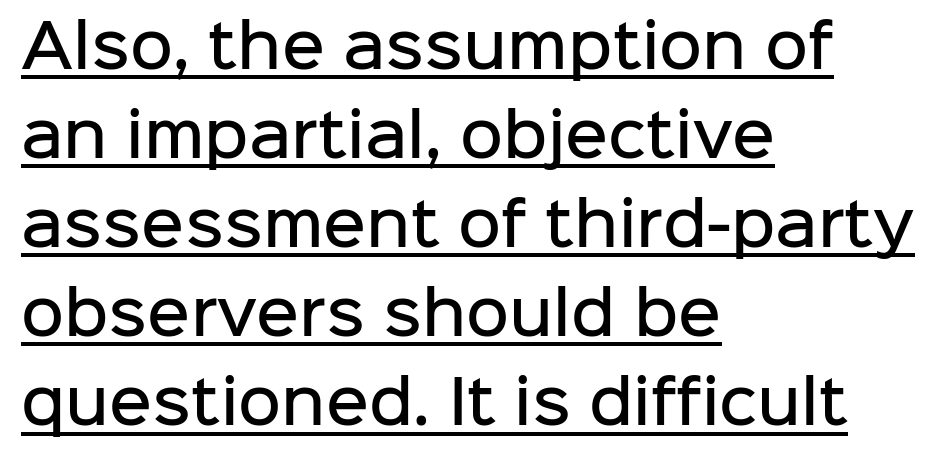
The image shows 59 px semibold sans-serif type, upright; set left-aligned, normal line spacing (1.51x), normal letter spacing, underlined; low stroke contrast and a medium x-height.
